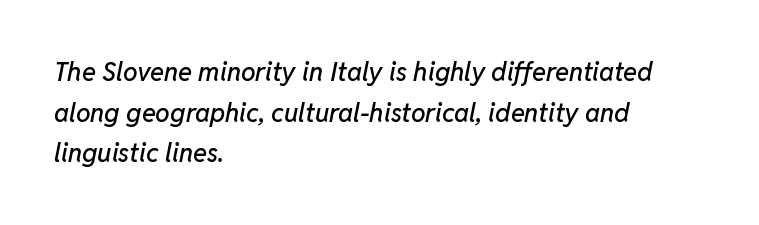
Quick note: underline off. A normal amount of white space separates one row of letters from the next. Spacing between characters is what you'd get straight out of the box. You can tell it's italic because the verticals aren't actually vertical.
